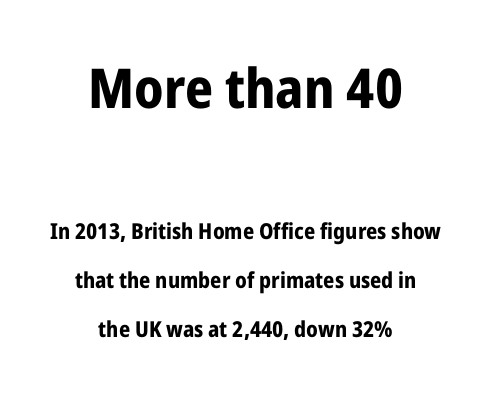
The image shows 55 px bold, condensed sans-serif type, upright; set centered, loose line spacing (2.22x), normal letter spacing, not underlined; the first (top) block is 2.5x larger; low stroke contrast and a medium x-height.
